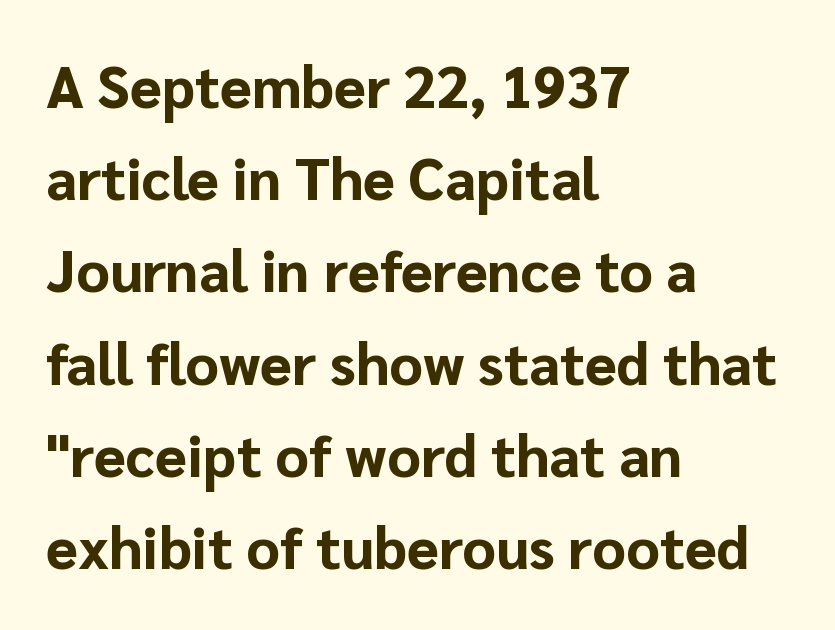
The image shows 58 px bold sans-serif type, upright; set left-aligned, normal line spacing (1.59x), normal letter spacing, not underlined; low stroke contrast and a medium x-height.
